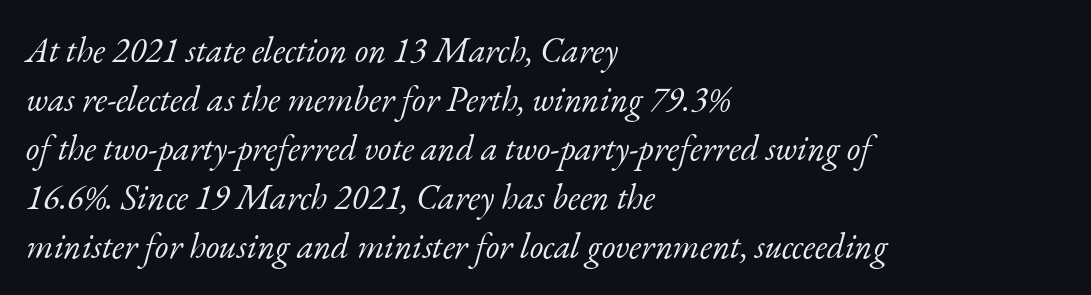
{"serif": "yes", "italic": "yes", "lean": "right", "slant_degrees": 17, "bold": "no", "weight": "light", "width": "normal", "stroke_contrast": "low", "x_height": "small", "monospaced": "no", "underline": "no", "align": "left", "line_spacing": "normal", "line_spacing_ratio": 1.4, "letter_spacing": "normal", "letter_spacing_em": 0.0, "glyph_px": 35}
